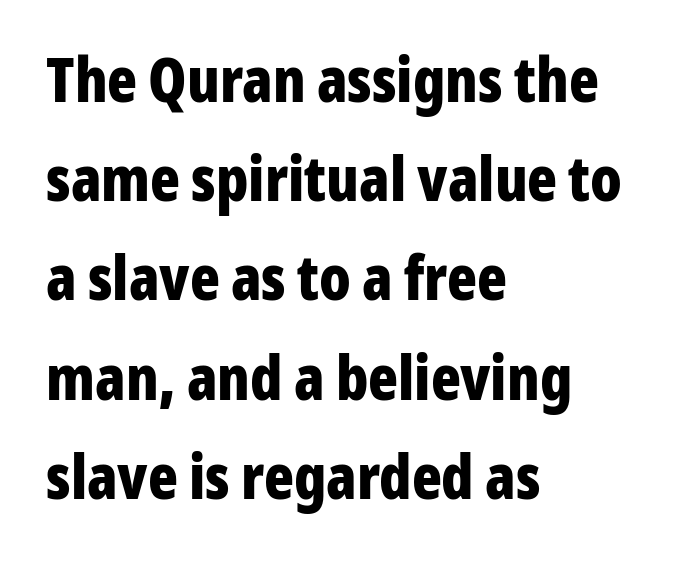
A bare baseline throughout the passage. These lines are set flush left with a ragged right edge. The font family rendered here belongs to the sans-serif group. The passage shown is typed in a proportional face where columns would drift. Plenty of ink on the page — the face is bold.
